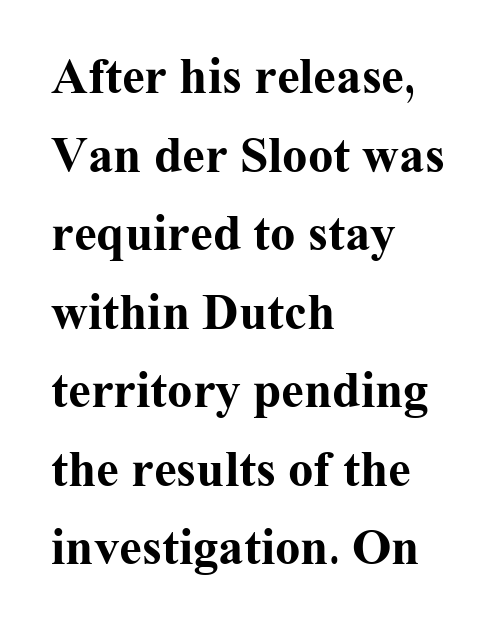
The image shows 51 px bold serif type, upright; set left-aligned, normal line spacing (1.54x), normal letter spacing, not underlined; medium stroke contrast and a medium x-height.
